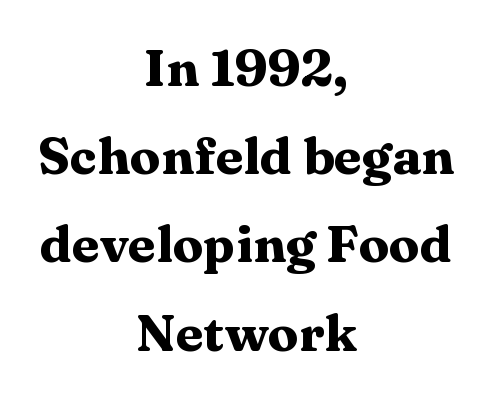
{"serif": "yes", "italic": "no", "bold": "yes", "weight": "heavy", "width": "wide", "stroke_contrast": "medium", "x_height": "medium", "monospaced": "no", "underline": "no", "align": "center", "line_spacing_ratio": 1.73, "letter_spacing": "normal", "letter_spacing_em": 0.0, "glyph_px": 51}
